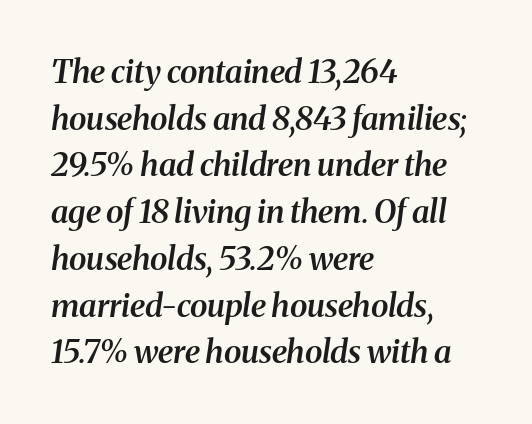
Q: Is the text bold? A: Semi-bold.
Q: Is the text italic (slanted)? A: Yes, it leans right by about 8 degrees.
Q: Is the typeface a serif or a sans-serif typeface? A: Serif.
Q: Is the text underlined? A: No.
Q: How is the paragraph aligned? A: Left-aligned.
Q: Is the spacing between letters normal or unusually wide? A: Normal.
Q: Is the spacing between lines tight, normal or loose? A: Normal.
Q: Width (condensed, normal, or wide)? A: Normal.
Q: Stroke contrast? A: Medium.
Q: x-height? A: Medium.
Q: Monospaced? A: No.
